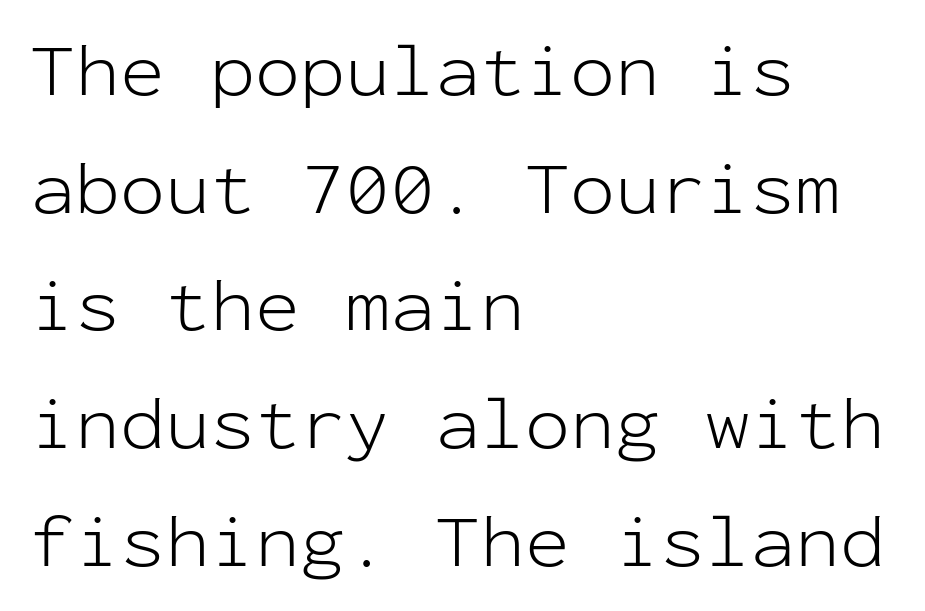
Q: Is the text bold? A: No.
Q: Is the text italic (slanted)? A: No, it is upright.
Q: Is the typeface a serif or a sans-serif typeface? A: Sans-serif.
Q: Is the text underlined? A: No.
Q: How is the paragraph aligned? A: Left-aligned.
Q: Is the spacing between letters normal or unusually wide? A: Normal.
Q: Is the spacing between lines tight, normal or loose? A: Normal.
Q: Width (condensed, normal, or wide)? A: Normal.
Q: Stroke contrast? A: Low.
Q: x-height? A: Medium.
Q: Monospaced? A: Yes.
